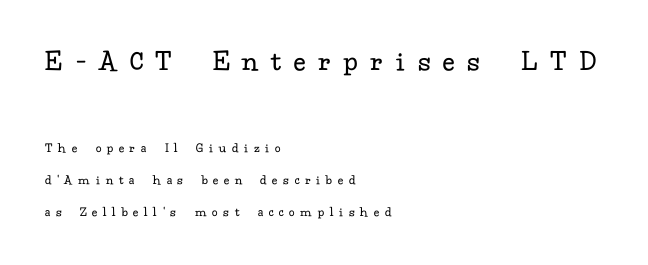
Q: Is the text bold? A: No.
Q: Is the text italic (slanted)? A: No, it is upright.
Q: Is the typeface a serif or a sans-serif typeface? A: Serif.
Q: Is the text underlined? A: No.
Q: How is the paragraph aligned? A: Left-aligned.
Q: Is the spacing between letters normal or unusually wide? A: Unusually wide.
Q: Is the spacing between lines tight, normal or loose? A: Loose.
Q: Which block of text is set in a larger size, the first (top) or the second (bottom)? A: The first (top) one.
Q: Width (condensed, normal, or wide)? A: Normal.
Q: Stroke contrast? A: Low.
Q: x-height? A: Small.
Q: Monospaced? A: No.
